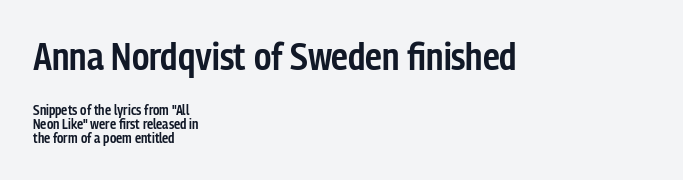
{"serif": "no", "italic": "no", "bold": "semi", "weight": "semibold", "width": "condensed", "stroke_contrast": "low", "x_height": "medium", "monospaced": "no", "underline": "no", "align": "left", "line_spacing": "tight", "line_spacing_ratio": 0.99, "letter_spacing": "normal", "letter_spacing_em": 0.0, "larger_block": "first", "size_ratio": 2.71, "glyph_px": 38}
